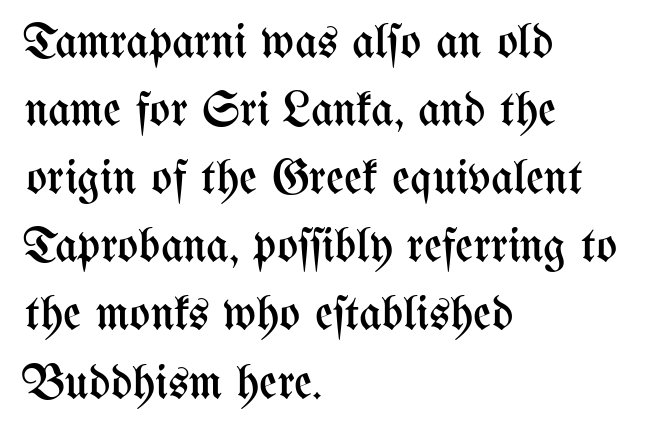
Q: Is the text bold? A: No.
Q: Is the text italic (slanted)? A: No, it is upright.
Q: Is the text underlined? A: No.
Q: How is the paragraph aligned? A: Left-aligned.
Q: Is the spacing between letters normal or unusually wide? A: Normal.
Q: Is the spacing between lines tight, normal or loose? A: Normal.
Q: Width (condensed, normal, or wide)? A: Condensed.
Q: Stroke contrast? A: Medium.
Q: x-height? A: Medium.
Q: Monospaced? A: No.
